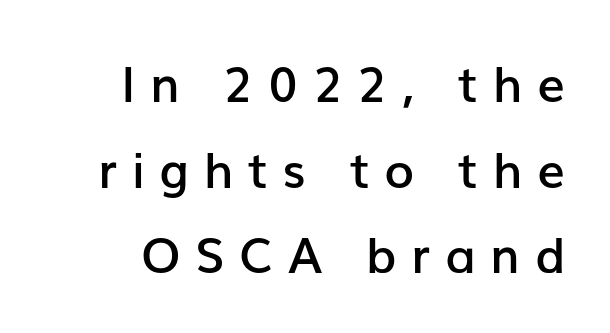
The image shows 49 px semibold sans-serif type, upright; set line spacing 1.75x, unusually wide letter spacing (+0.3 em), not underlined; low stroke contrast and a medium x-height.
